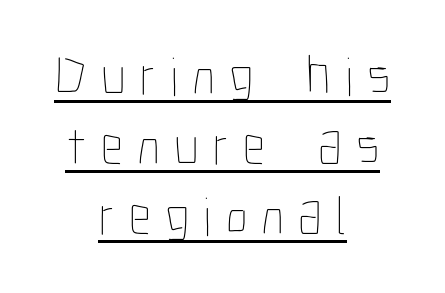
{"italic": "no", "bold": "no", "weight": "thin", "width": "condensed", "stroke_contrast": "low", "x_height": "medium", "monospaced": "no", "underline": "yes", "align": "center", "line_spacing": "normal", "line_spacing_ratio": 1.27, "letter_spacing": "wide", "letter_spacing_em": 0.26, "glyph_px": 55}
